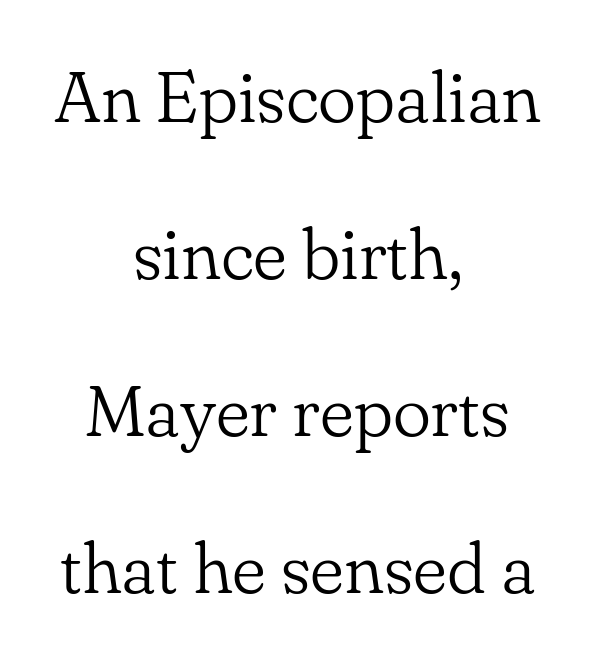
{"serif": "yes", "italic": "no", "bold": "no", "weight": "light", "width": "normal", "stroke_contrast": "low", "x_height": "small", "monospaced": "no", "underline": "no", "align": "center", "line_spacing": "loose", "line_spacing_ratio": 2.18, "letter_spacing": "normal", "letter_spacing_em": 0.0, "glyph_px": 72}
